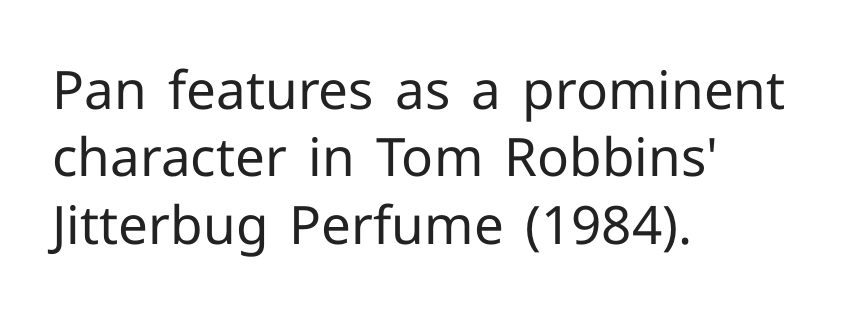
Beneath every word, the page is bare. Is this a heavy cut? Hardly; it is regular or lighter. Ascenders rise straight up at ninety degrees. Note the varied advance widths — an 'i' is clearly narrower than an 'm'.
